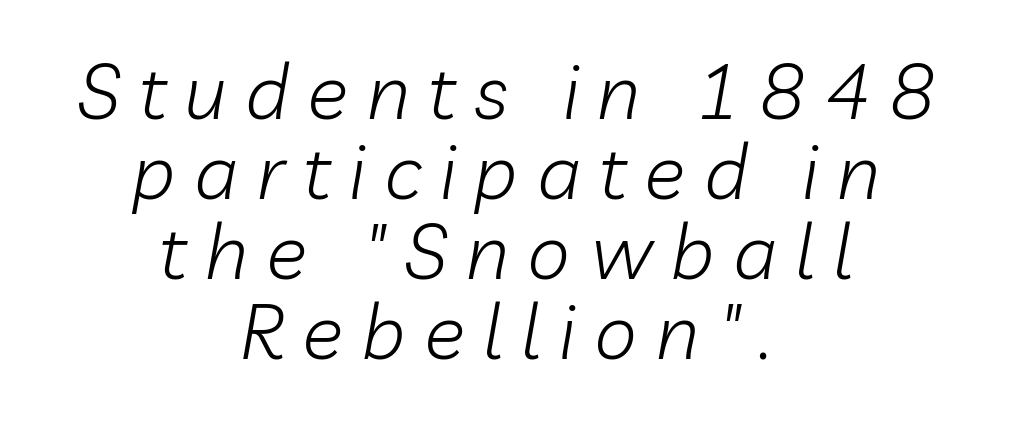
{"italic": "yes", "lean": "right", "slant_degrees": 10, "bold": "no", "weight": "light", "width": "normal", "stroke_contrast": "low", "x_height": "medium", "monospaced": "no", "underline": "no", "align": "center", "line_spacing": "tight", "line_spacing_ratio": 1.04, "letter_spacing": "wide", "letter_spacing_em": 0.24, "glyph_px": 77}
